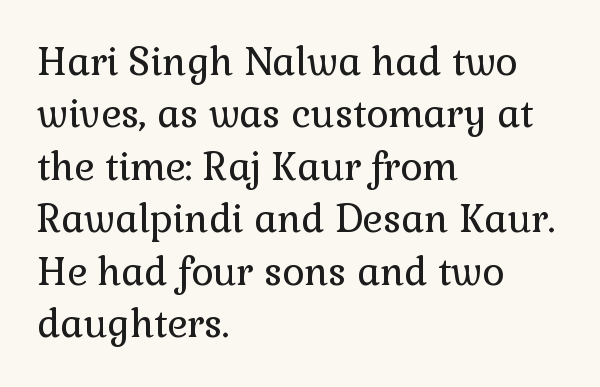
{"serif": "yes", "italic": "no", "bold": "no", "weight": "regular", "width": "normal", "stroke_contrast": "low", "x_height": "medium", "monospaced": "no", "underline": "no", "align": "left", "line_spacing": "normal", "line_spacing_ratio": 1.38, "letter_spacing": "normal", "letter_spacing_em": 0.0, "glyph_px": 38}
